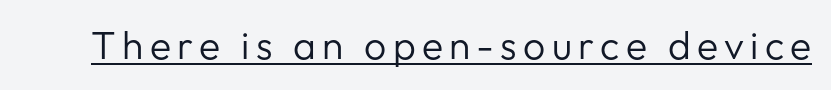
{"serif": "no", "italic": "no", "bold": "no", "weight": "regular", "width": "normal", "stroke_contrast": "low", "x_height": "medium", "monospaced": "no", "underline": "yes", "glyph_px": 39}
